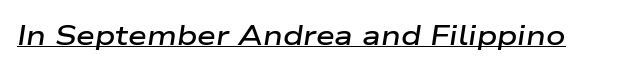
As a designer I'd log this as weight 600, semibold. Inter-character spacing is left at the font's built-in metrics. The string is rendered with underlining switched on. Italic? Definitely — the glyphs are oblique.
